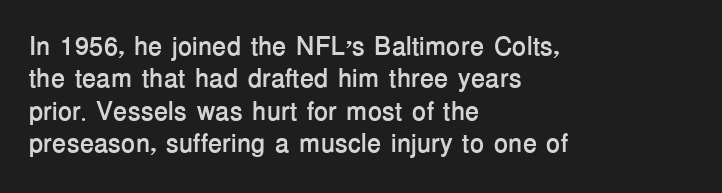
{"italic": "no", "bold": "yes", "underline": "no", "align": "left", "line_spacing": "normal", "line_spacing_ratio": 1.25, "letter_spacing": "normal", "letter_spacing_em": 0.0, "glyph_px": 26}
